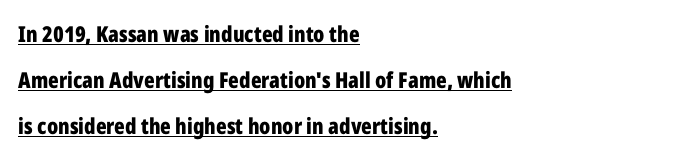
You'd pick this weight for a headline — it's a proper bold. Short note: letters normally spaced. Has an underline been added? It has. This sample is left-justified, so line endings fall wherever the words run out.
